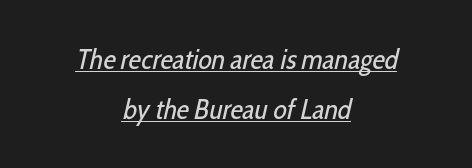
Q: Is the text bold? A: No.
Q: Is the typeface a serif or a sans-serif typeface? A: Sans-serif.
Q: Is the text underlined? A: Yes.
Q: How is the paragraph aligned? A: Centered.
Q: Is the spacing between letters normal or unusually wide? A: Normal.
Q: Width (condensed, normal, or wide)? A: Condensed.
Q: Stroke contrast? A: Low.
Q: x-height? A: Medium.
Q: Monospaced? A: No.
